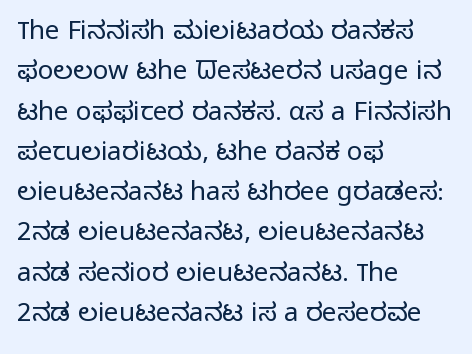
{"italic": "no", "bold": "no", "underline": "no", "align": "left", "line_spacing": "normal", "line_spacing_ratio": 1.55, "letter_spacing": "normal", "letter_spacing_em": 0.0, "glyph_px": 26}
